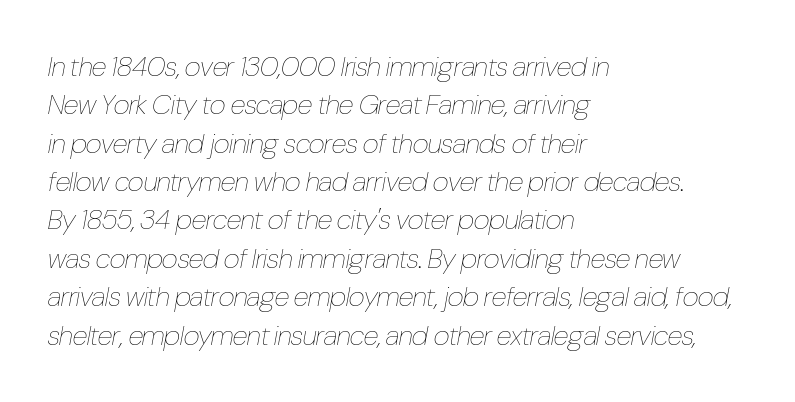
The image shows 28 px thin, condensed type, italic (leaning right); set left-aligned, normal line spacing (1.37x), normal letter spacing, not underlined; low stroke contrast and a medium x-height.
